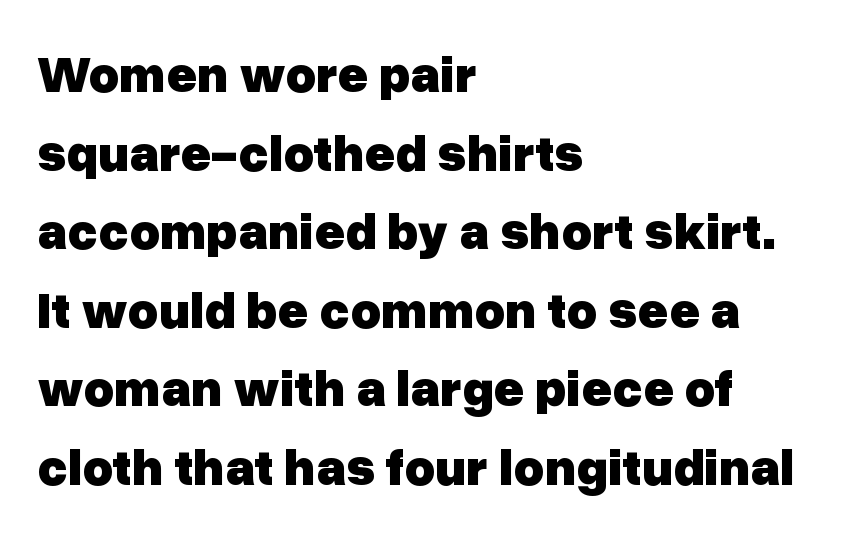
{"serif": "no", "italic": "no", "bold": "yes", "weight": "heavy", "width": "normal", "stroke_contrast": "low", "x_height": "medium", "monospaced": "no", "underline": "no", "align": "left", "line_spacing": "normal", "line_spacing_ratio": 1.51, "letter_spacing": "normal", "letter_spacing_em": 0.0, "glyph_px": 52}
